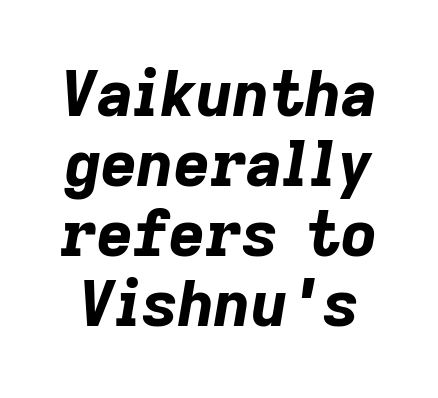
{"italic": "yes", "lean": "right", "slant_degrees": 9, "bold": "yes", "weight": "bold", "width": "normal", "stroke_contrast": "low", "x_height": "medium", "monospaced": "no", "underline": "no", "line_spacing": "tight", "line_spacing_ratio": 1.11, "letter_spacing": "normal", "letter_spacing_em": 0.0, "glyph_px": 63}
